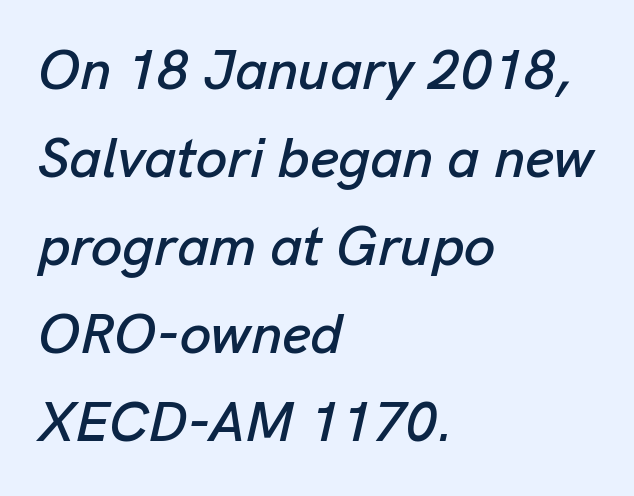
Unmarked baselines from the first word to the last. This sample keeps an unexceptional amount of space between lines. The lines in this sample share a left origin and differ only in where they stop. You could not count columns in this text — the font is proportionally spaced.
